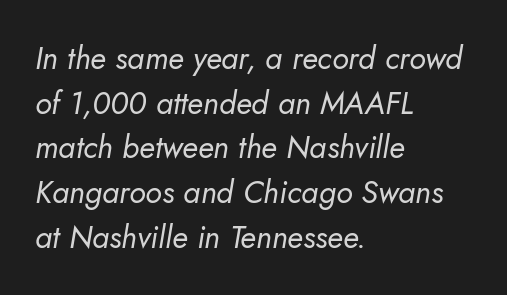
Q: Is the text bold? A: No.
Q: Is the text italic (slanted)? A: Yes, it leans right by about 10 degrees.
Q: Is the text underlined? A: No.
Q: How is the paragraph aligned? A: Left-aligned.
Q: Is the spacing between letters normal or unusually wide? A: Normal.
Q: Is the spacing between lines tight, normal or loose? A: Normal.
Q: Width (condensed, normal, or wide)? A: Normal.
Q: Stroke contrast? A: Low.
Q: x-height? A: Small.
Q: Monospaced? A: No.
